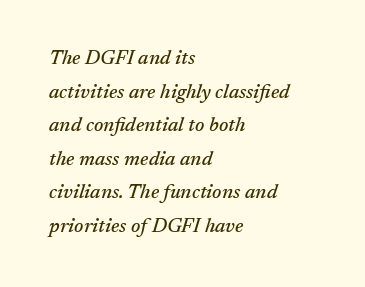
{"italic": "yes", "lean": "right", "slant_degrees": 17, "underline": "no", "align": "left", "line_spacing": "normal", "line_spacing_ratio": 1.68, "letter_spacing": "normal", "letter_spacing_em": 0.0, "glyph_px": 20}
